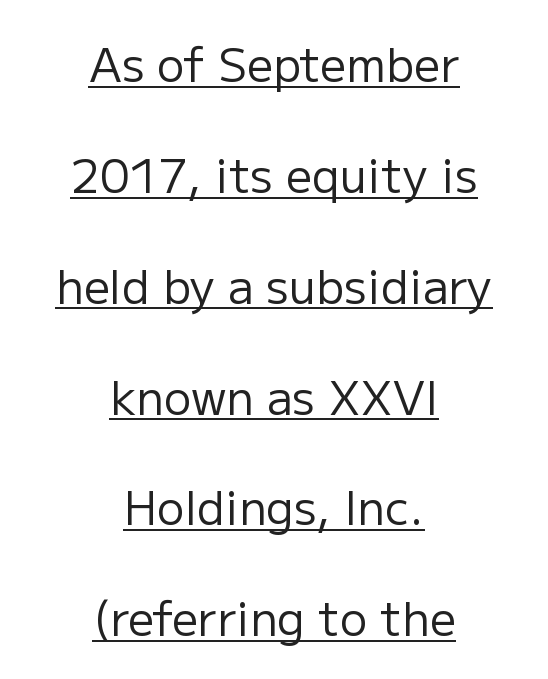
The image shows 46 px regular-weight sans-serif type, upright; set centered, loose line spacing (2.41x), normal letter spacing, underlined; low stroke contrast and a medium x-height.
